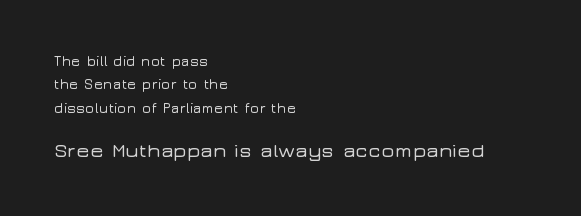
The image shows 20 px text type, upright; set left-aligned, normal line spacing (1.67x), normal letter spacing, not underlined; the second (bottom) block is 1.43x larger.
